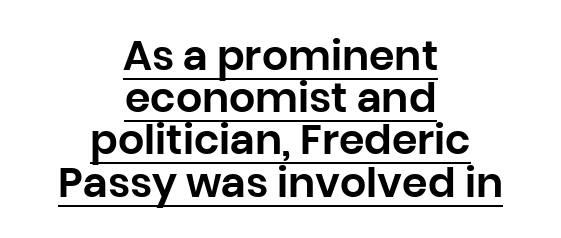
Q: Is the text italic (slanted)? A: No, it is upright.
Q: Is the typeface a serif or a sans-serif typeface? A: Sans-serif.
Q: Is the text underlined? A: Yes.
Q: How is the paragraph aligned? A: Centered.
Q: Is the spacing between letters normal or unusually wide? A: Normal.
Q: Is the spacing between lines tight, normal or loose? A: Tight.
Q: Width (condensed, normal, or wide)? A: Normal.
Q: Stroke contrast? A: Low.
Q: x-height? A: Large.
Q: Monospaced? A: No.
